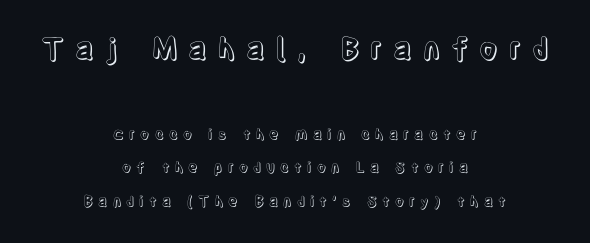
The letters are spread apart with noticeably loose tracking. Upright lettering throughout. These lines are centered, leaving both edges ragged. Character size in the leading block exceeds that of the trailing block. Looks like regular typesetting: each glyph gets only the width it needs. Any mark beneath the type? The region is blank.
